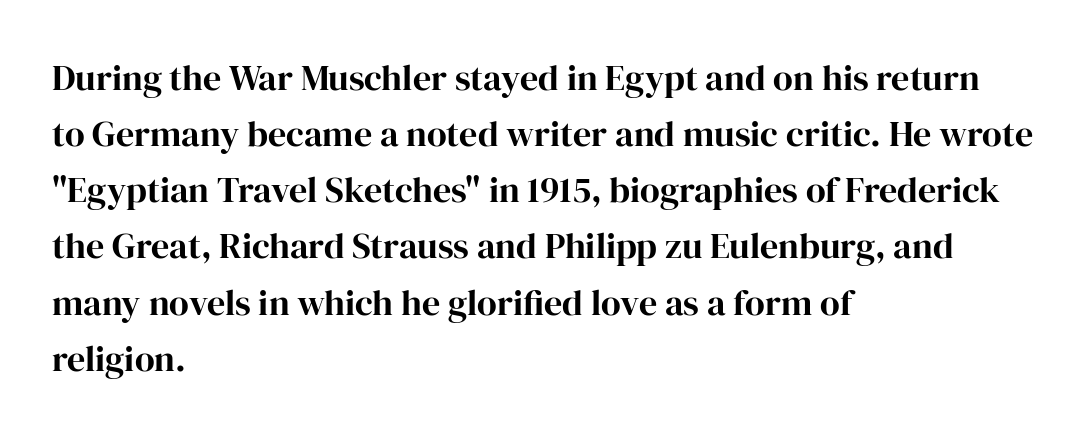
The image shows 36 px bold serif type, upright; set left-aligned, normal line spacing (1.56x), normal letter spacing, not underlined; high stroke contrast and a medium x-height.
